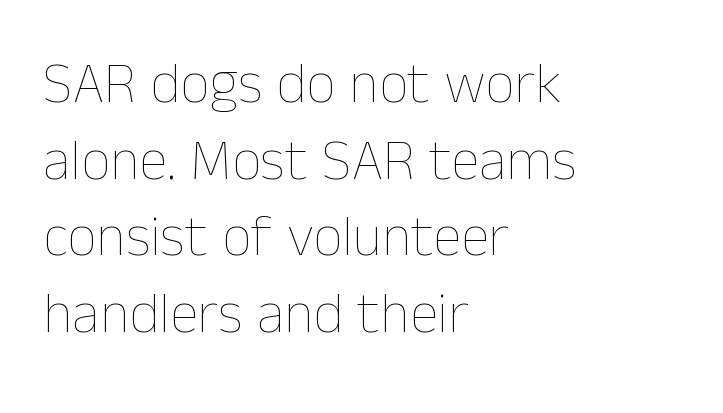
The image shows 58 px thin type, upright; set left-aligned, normal line spacing (1.32x), normal letter spacing, not underlined; low stroke contrast and a medium x-height.
